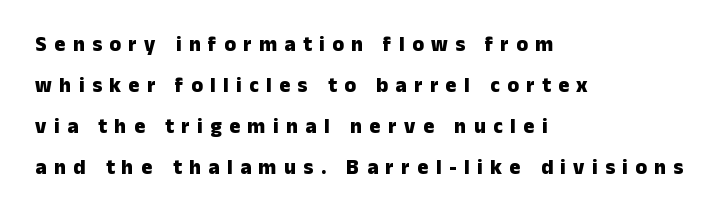
Q: Is the text bold? A: Yes.
Q: Is the text italic (slanted)? A: No, it is upright.
Q: Is the text underlined? A: No.
Q: How is the paragraph aligned? A: Left-aligned.
Q: Is the spacing between letters normal or unusually wide? A: Unusually wide.
Q: Is the spacing between lines tight, normal or loose? A: Loose.
